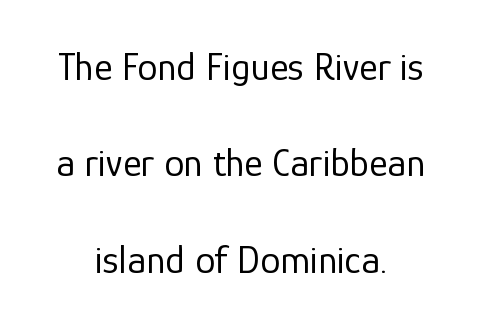
The image shows 40 px regular-weight sans-serif type, upright; set centered, loose line spacing (2.41x), normal letter spacing, not underlined; low stroke contrast and a medium x-height.
